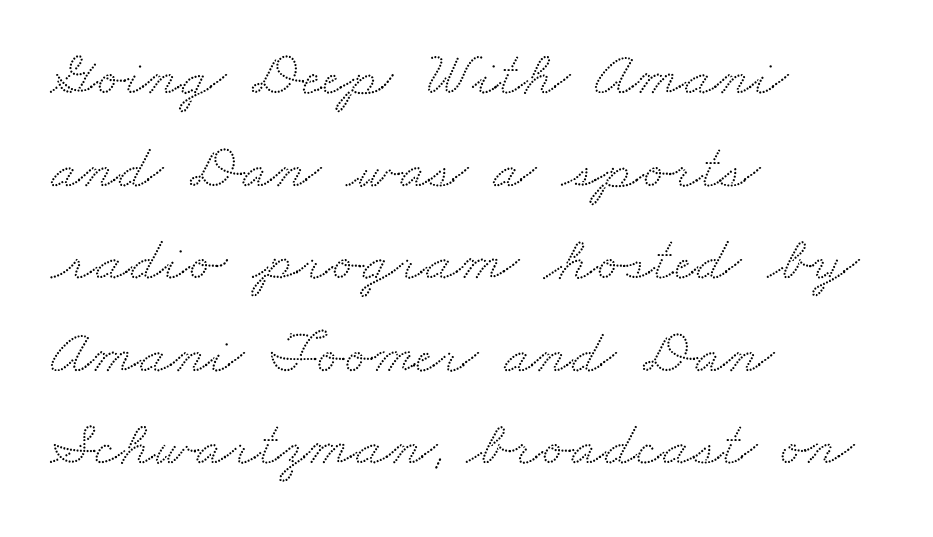
{"serif": "yes", "width": "wide", "stroke_contrast": "medium", "x_height": "small", "monospaced": "no", "underline": "no", "align": "left", "line_spacing": "normal", "line_spacing_ratio": 1.47, "letter_spacing": "normal", "letter_spacing_em": 0.0, "glyph_px": 63}
